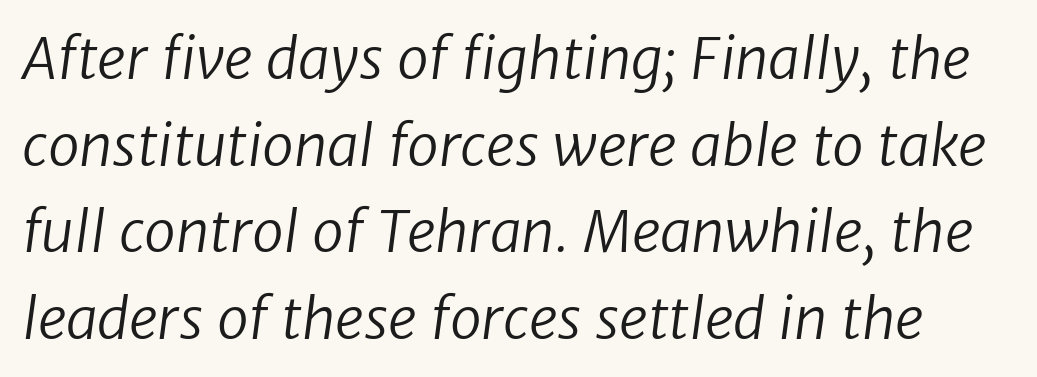
Caption: face not bold, strokes unweighted. Do the characters align in a grid? No, the font is proportional. Summary of vertical rhythm: regular, with standard interline spacing. There is no visible air inserted between adjacent glyphs. Just letters on the line, the space beneath them empty.
